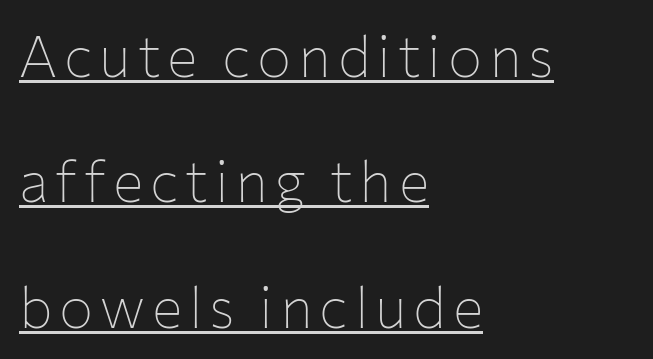
{"serif": "no", "italic": "no", "bold": "no", "weight": "thin", "width": "normal", "stroke_contrast": "low", "x_height": "medium", "monospaced": "no", "underline": "yes", "align": "left", "line_spacing": "loose", "line_spacing_ratio": 2.2, "glyph_px": 57}
